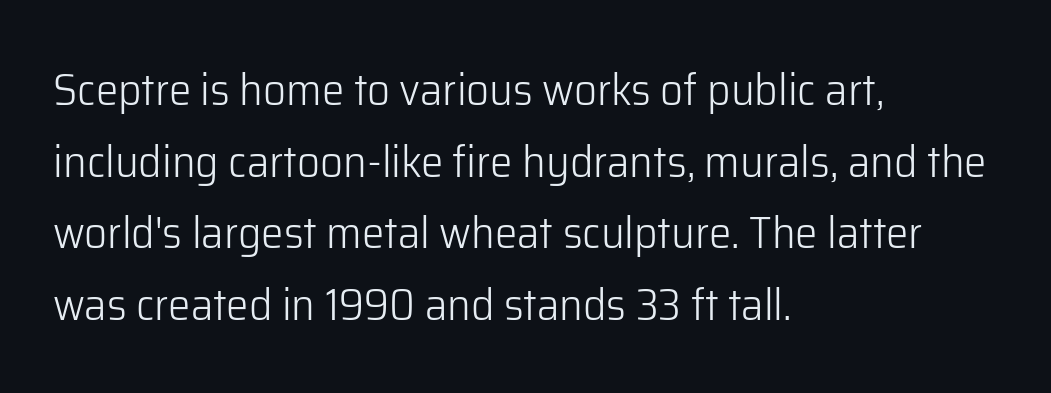
{"serif": "no", "italic": "no", "bold": "no", "weight": "light", "width": "normal", "stroke_contrast": "low", "x_height": "medium", "monospaced": "no", "underline": "no", "align": "left", "line_spacing": "normal", "line_spacing_ratio": 1.59, "letter_spacing": "normal", "letter_spacing_em": 0.0, "glyph_px": 45}
